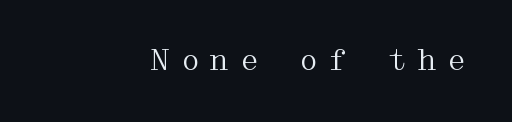
{"serif": "yes", "italic": "no", "bold": "no", "weight": "regular", "width": "wide", "stroke_contrast": "medium", "x_height": "medium", "underline": "no", "letter_spacing": "wide", "letter_spacing_em": 0.32, "glyph_px": 29}
